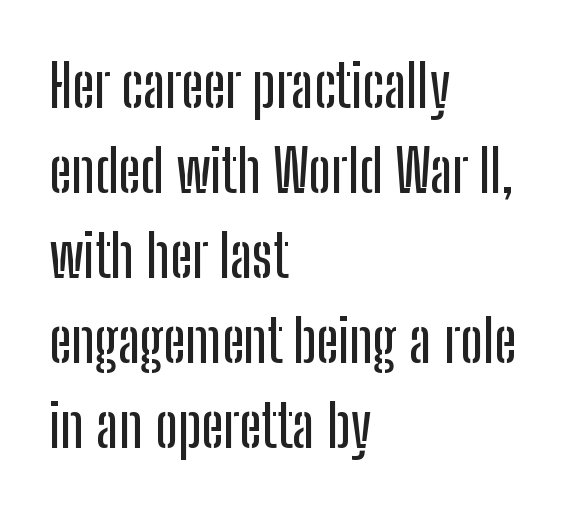
Q: Is the text italic (slanted)? A: No, it is upright.
Q: Is the typeface a serif or a sans-serif typeface? A: Sans-serif.
Q: Is the text underlined? A: No.
Q: How is the paragraph aligned? A: Left-aligned.
Q: Is the spacing between letters normal or unusually wide? A: Normal.
Q: Is the spacing between lines tight, normal or loose? A: Normal.
Q: Width (condensed, normal, or wide)? A: Condensed.
Q: Stroke contrast? A: Low.
Q: x-height? A: Medium.
Q: Monospaced? A: No.
